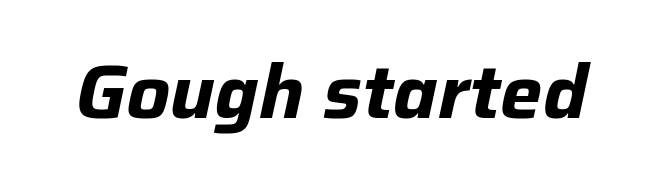
The image shows 75 px bold type, italic (leaning right); set normal letter spacing, not underlined; low stroke contrast and a medium x-height.
